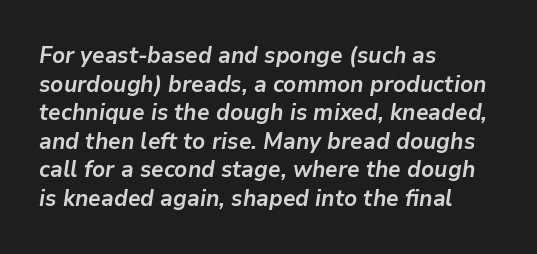
Q: Is the text bold? A: Yes.
Q: Is the text italic (slanted)? A: Yes, it leans right by about 9 degrees.
Q: Is the text underlined? A: No.
Q: How is the paragraph aligned? A: Left-aligned.
Q: Is the spacing between letters normal or unusually wide? A: Normal.
